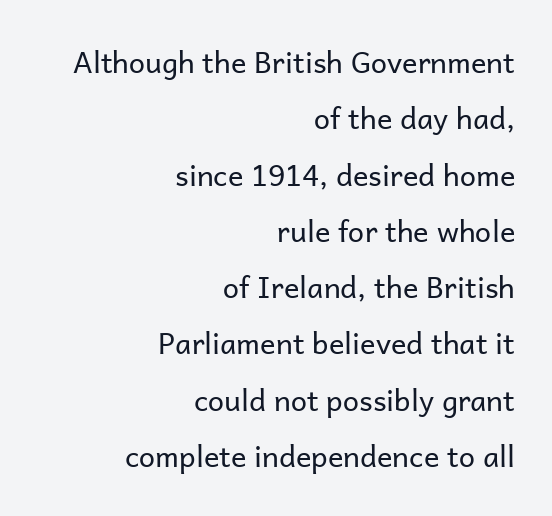
Q: Is the text bold? A: No.
Q: Is the text italic (slanted)? A: No, it is upright.
Q: Is the typeface a serif or a sans-serif typeface? A: Sans-serif.
Q: Is the text underlined? A: No.
Q: How is the paragraph aligned? A: Right-aligned.
Q: Is the spacing between letters normal or unusually wide? A: Normal.
Q: Is the spacing between lines tight, normal or loose? A: Loose.
Q: Width (condensed, normal, or wide)? A: Normal.
Q: Stroke contrast? A: Low.
Q: x-height? A: Medium.
Q: Monospaced? A: No.
